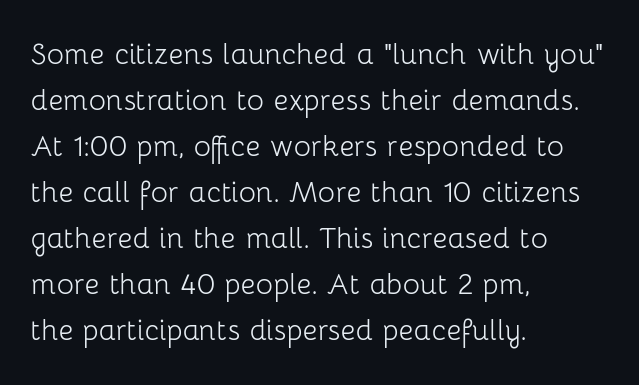
Q: Is the text bold? A: No.
Q: Is the text italic (slanted)? A: No, it is upright.
Q: Is the typeface a serif or a sans-serif typeface? A: Sans-serif.
Q: Is the text underlined? A: No.
Q: How is the paragraph aligned? A: Left-aligned.
Q: Is the spacing between letters normal or unusually wide? A: Normal.
Q: Is the spacing between lines tight, normal or loose? A: Normal.
Q: Width (condensed, normal, or wide)? A: Normal.
Q: Stroke contrast? A: Low.
Q: x-height? A: Medium.
Q: Monospaced? A: No.
